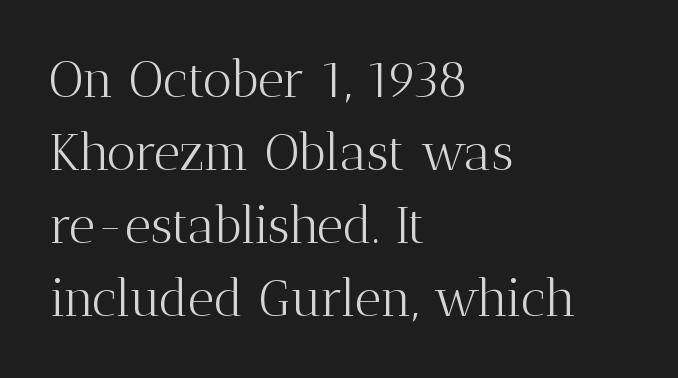
Each word holds together tightly as a unit, with standard inter-letter gaps. Is the block centered? No — it sits flush against the left margin. The passage shown is typed in a proportional face where columns would drift. No italicization has been applied; the sample stays upright.
